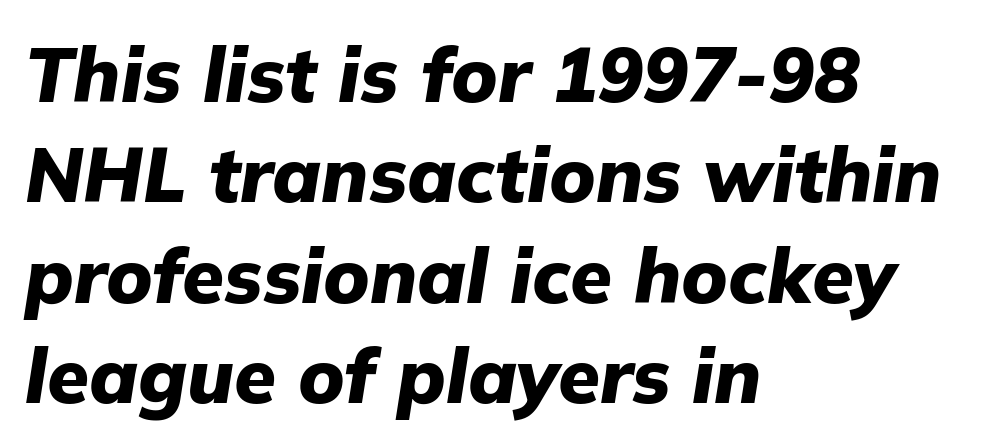
{"italic": "yes", "lean": "right", "slant_degrees": 9, "bold": "yes", "weight": "heavy", "width": "normal", "stroke_contrast": "low", "x_height": "medium", "monospaced": "no", "underline": "no", "align": "left", "line_spacing": "normal", "line_spacing_ratio": 1.32, "letter_spacing": "normal", "letter_spacing_em": 0.0, "glyph_px": 76}
